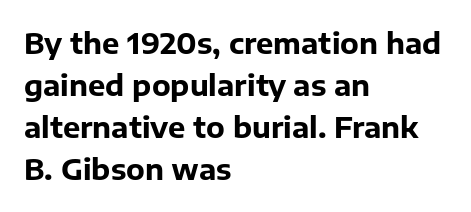
The image shows 29 px bold sans-serif type, upright; set left-aligned, normal line spacing (1.45x), normal letter spacing, not underlined; low stroke contrast and a medium x-height.
